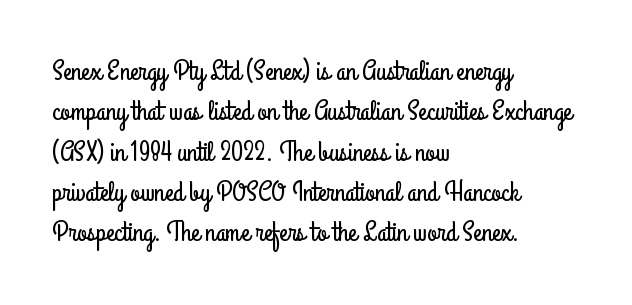
{"serif": "no", "width": "condensed", "stroke_contrast": "low", "x_height": "small", "monospaced": "no", "underline": "no", "align": "left", "line_spacing": "normal", "line_spacing_ratio": 1.44, "letter_spacing": "normal", "letter_spacing_em": 0.0, "glyph_px": 28}
